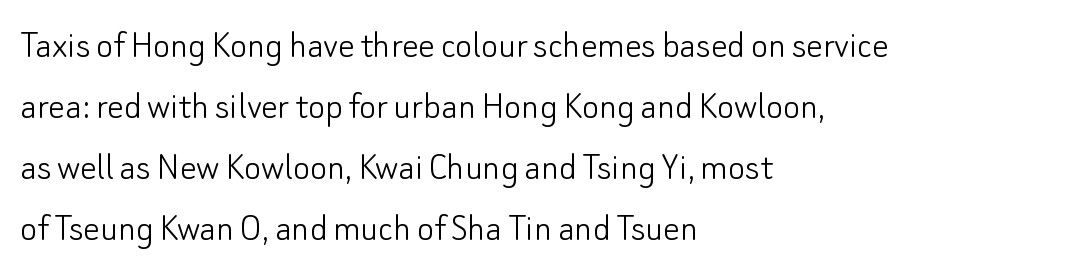
There is no visible air inserted between adjacent glyphs. The area under the type is left untouched. In terms of posture, this sample is upright. The passage shown is typed in a proportional face where columns would drift.
